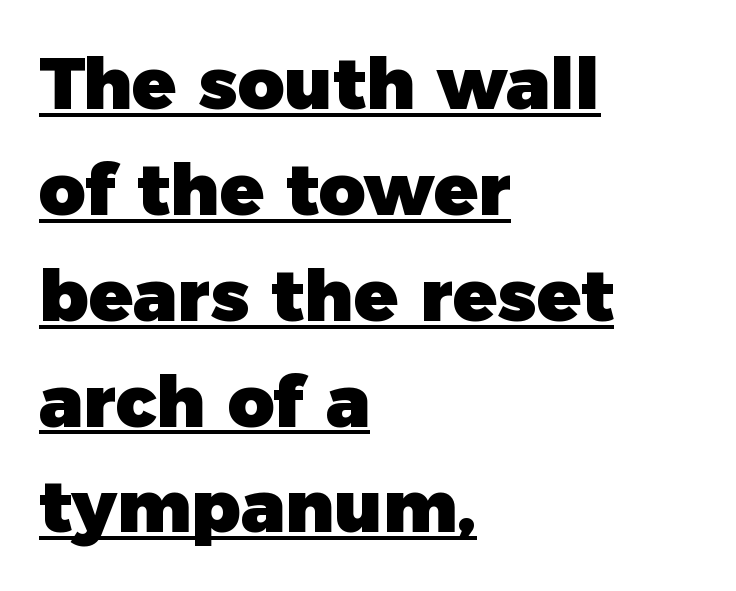
{"serif": "no", "italic": "no", "bold": "yes", "weight": "heavy", "width": "normal", "stroke_contrast": "low", "x_height": "medium", "monospaced": "no", "underline": "yes", "align": "left", "line_spacing": "normal", "line_spacing_ratio": 1.47, "letter_spacing": "normal", "letter_spacing_em": 0.0, "glyph_px": 72}
